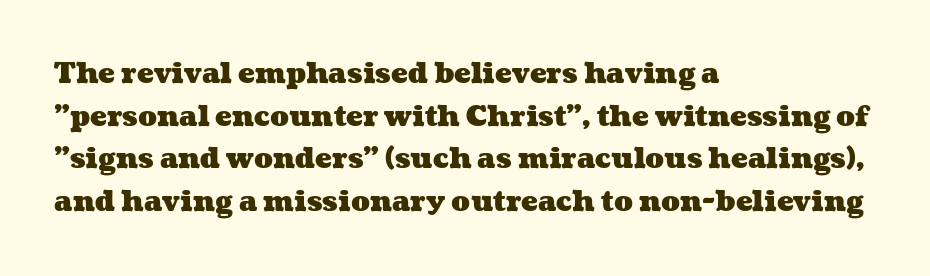
The image shows 28 px heavy, wide type; set left-aligned, normal line spacing (1.52x), normal letter spacing, not underlined; medium stroke contrast and a medium x-height.
